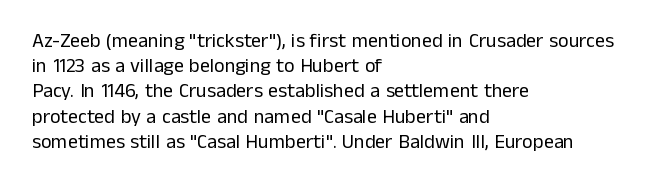
{"italic": "no", "bold": "no", "underline": "no", "align": "left", "line_spacing": "normal", "line_spacing_ratio": 1.26, "letter_spacing": "normal", "letter_spacing_em": 0.0, "glyph_px": 20}
